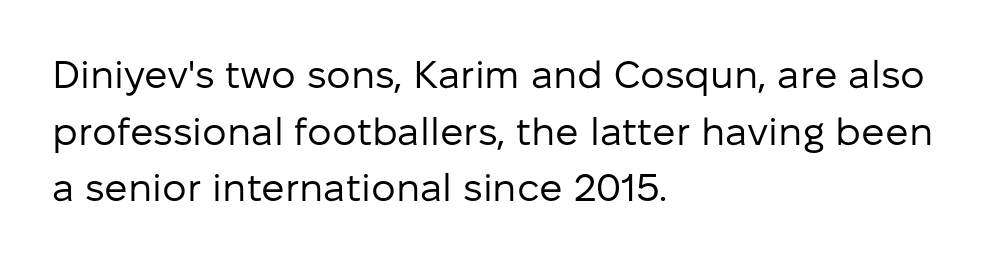
{"serif": "no", "italic": "no", "bold": "no", "weight": "regular", "width": "normal", "stroke_contrast": "low", "x_height": "medium", "monospaced": "no", "underline": "no", "align": "left", "line_spacing": "normal", "line_spacing_ratio": 1.45, "letter_spacing": "normal", "letter_spacing_em": 0.0, "glyph_px": 39}
